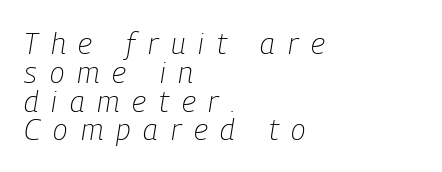
The image shows 30 px light, condensed type, italic (leaning right); set left-aligned, tight line spacing (0.96x), unusually wide letter spacing (+0.43 em), not underlined; low stroke contrast and a medium x-height.
